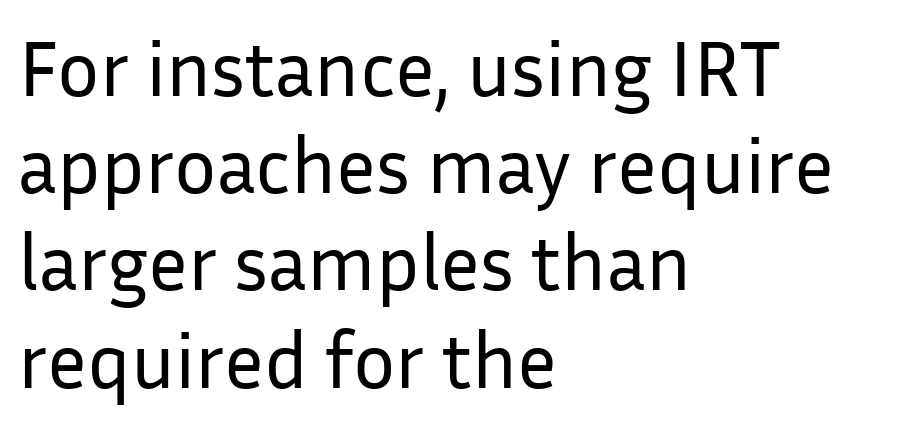
Q: Is the text bold? A: No.
Q: Is the text italic (slanted)? A: No, it is upright.
Q: Is the typeface a serif or a sans-serif typeface? A: Sans-serif.
Q: Is the text underlined? A: No.
Q: How is the paragraph aligned? A: Left-aligned.
Q: Is the spacing between letters normal or unusually wide? A: Normal.
Q: Width (condensed, normal, or wide)? A: Normal.
Q: Stroke contrast? A: Low.
Q: x-height? A: Medium.
Q: Monospaced? A: No.
